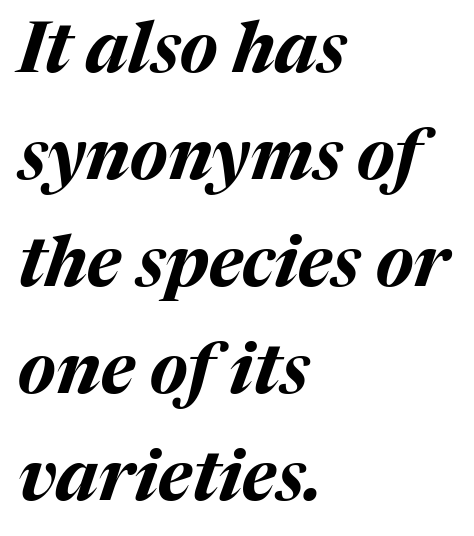
Q: Is the text bold? A: Yes.
Q: Is the text italic (slanted)? A: Yes, it leans right by about 17 degrees.
Q: Is the text underlined? A: No.
Q: How is the paragraph aligned? A: Left-aligned.
Q: Is the spacing between letters normal or unusually wide? A: Normal.
Q: Is the spacing between lines tight, normal or loose? A: Normal.
Q: Width (condensed, normal, or wide)? A: Normal.
Q: Stroke contrast? A: Medium.
Q: x-height? A: Medium.
Q: Monospaced? A: No.
